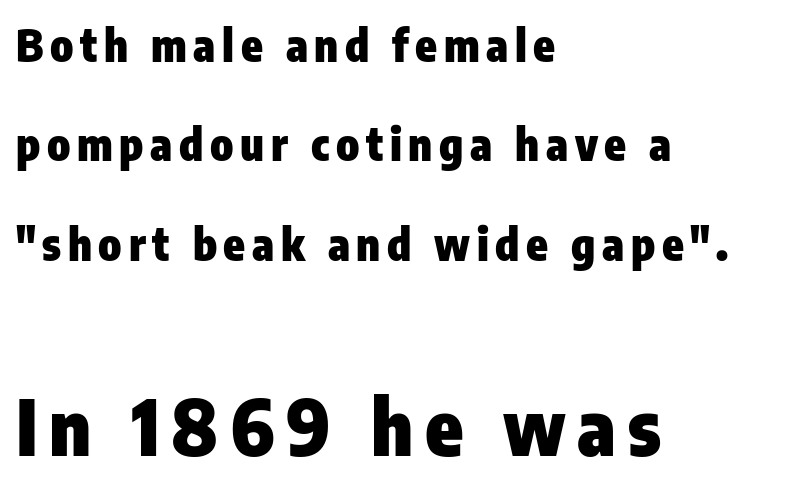
Q: Is the text bold? A: Yes.
Q: Is the text italic (slanted)? A: No, it is upright.
Q: Is the typeface a serif or a sans-serif typeface? A: Sans-serif.
Q: Is the text underlined? A: No.
Q: How is the paragraph aligned? A: Left-aligned.
Q: Is the spacing between lines tight, normal or loose? A: Loose.
Q: Which block of text is set in a larger size, the first (top) or the second (bottom)? A: The second (bottom) one.
Q: Width (condensed, normal, or wide)? A: Condensed.
Q: Stroke contrast? A: Low.
Q: x-height? A: Medium.
Q: Monospaced? A: No.
